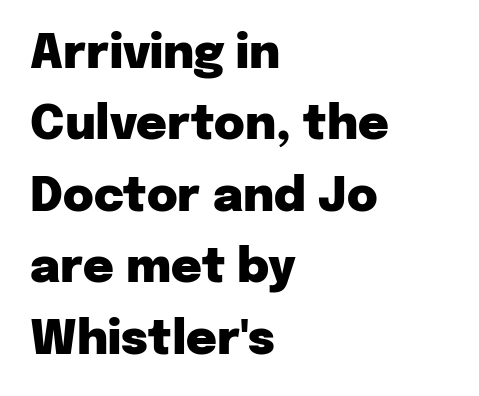
Q: Is the text bold? A: Yes.
Q: Is the text italic (slanted)? A: No, it is upright.
Q: Is the typeface a serif or a sans-serif typeface? A: Sans-serif.
Q: Is the text underlined? A: No.
Q: How is the paragraph aligned? A: Left-aligned.
Q: Is the spacing between letters normal or unusually wide? A: Normal.
Q: Is the spacing between lines tight, normal or loose? A: Normal.
Q: Width (condensed, normal, or wide)? A: Normal.
Q: Stroke contrast? A: Low.
Q: x-height? A: Medium.
Q: Monospaced? A: No.
